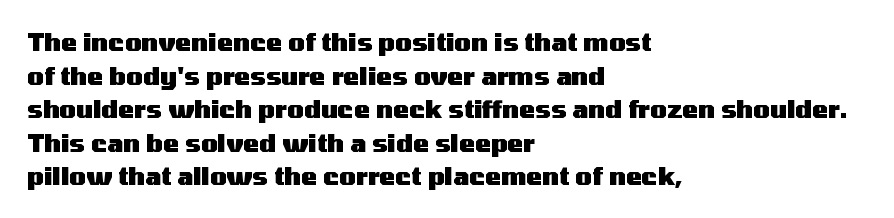
Q: Is the text bold? A: Yes.
Q: Is the text italic (slanted)? A: No, it is upright.
Q: Is the text underlined? A: No.
Q: How is the paragraph aligned? A: Left-aligned.
Q: Is the spacing between letters normal or unusually wide? A: Normal.
Q: Is the spacing between lines tight, normal or loose? A: Normal.
